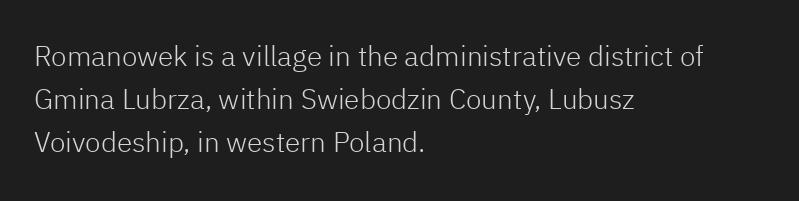
{"serif": "no", "italic": "no", "bold": "no", "weight": "light", "width": "normal", "stroke_contrast": "low", "x_height": "medium", "monospaced": "no", "underline": "no", "align": "left", "line_spacing": "normal", "line_spacing_ratio": 1.53, "letter_spacing": "normal", "letter_spacing_em": 0.0, "glyph_px": 28}
